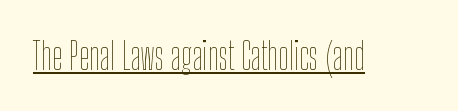
{"italic": "no", "bold": "no", "weight": "thin", "width": "condensed", "stroke_contrast": "low", "x_height": "medium", "monospaced": "no", "underline": "yes", "letter_spacing": "normal", "letter_spacing_em": 0.0, "glyph_px": 37}
